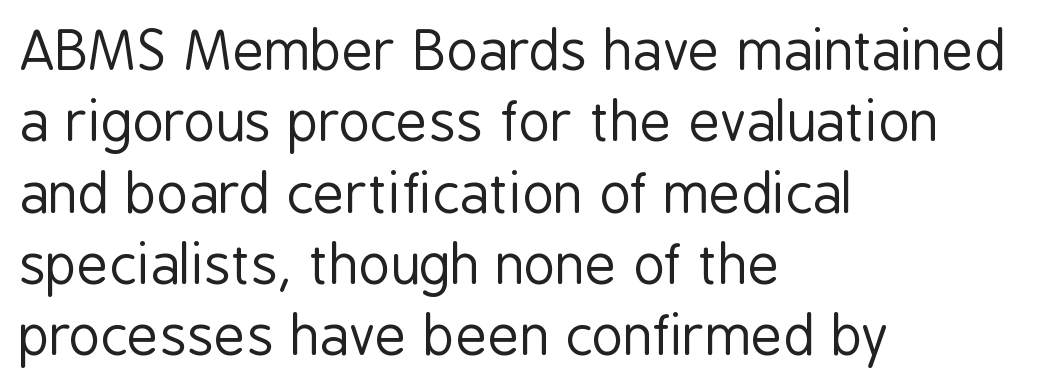
Tracking value appears to be zero — textbook default spacing. Honestly, there is no underline to notice here at all. Caption: multi-line text, flush left, ragged right. Nope, not italic — everything's standing straight. The letters carry no serifs — their stems end cleanly without finishing strokes.
